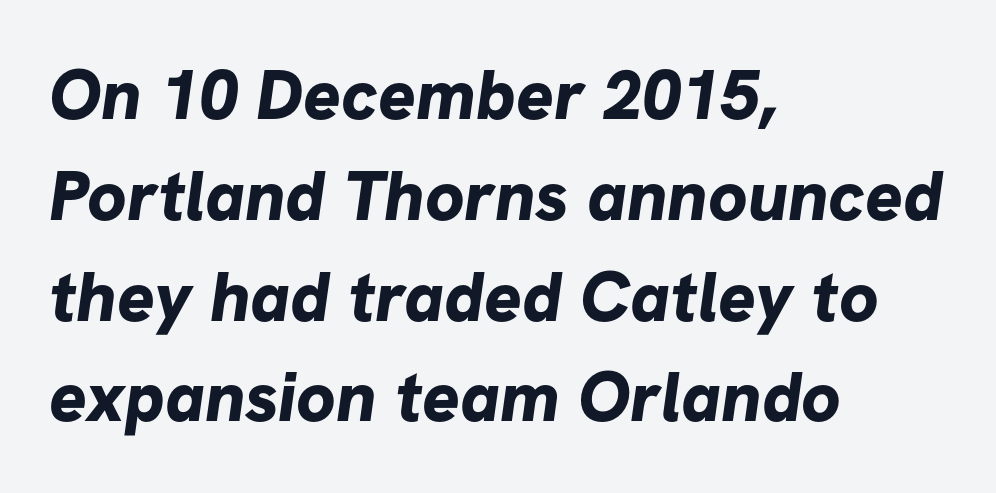
The image shows 70 px bold sans-serif type; set left-aligned, normal line spacing (1.44x), normal letter spacing, not underlined; low stroke contrast and a medium x-height.
